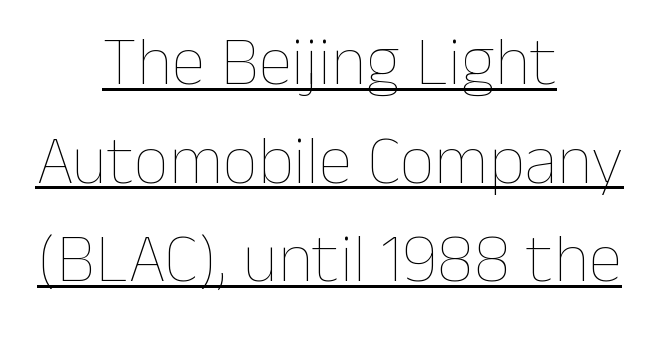
Reading down the block, each line starts at a different indent, mirrored at its end. The face looks like a standard text weight, possibly lighter. Nothing unusual about the tracking: characters are spaced as the font intends. A typesetter would call this proportional, since set widths differ per character. This is roman type, the default non-slanted kind.
